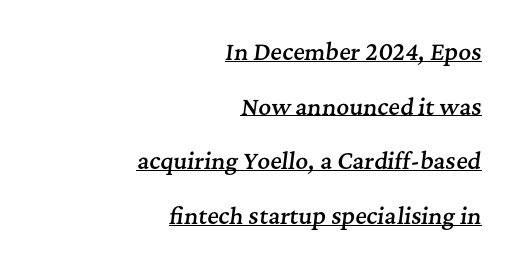
{"italic": "yes", "lean": "right", "slant_degrees": 7, "bold": "semi", "underline": "yes", "align": "right", "line_spacing": "loose", "line_spacing_ratio": 2.48, "letter_spacing": "normal", "letter_spacing_em": 0.0, "glyph_px": 22}
